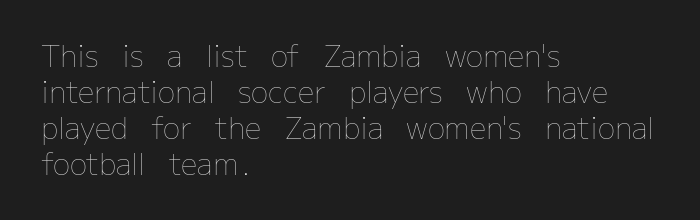
Q: Is the text bold? A: No.
Q: Is the text italic (slanted)? A: No, it is upright.
Q: Is the text underlined? A: No.
Q: How is the paragraph aligned? A: Left-aligned.
Q: Is the spacing between letters normal or unusually wide? A: Normal.
Q: Width (condensed, normal, or wide)? A: Normal.
Q: Stroke contrast? A: Low.
Q: x-height? A: Medium.
Q: Monospaced? A: No.
